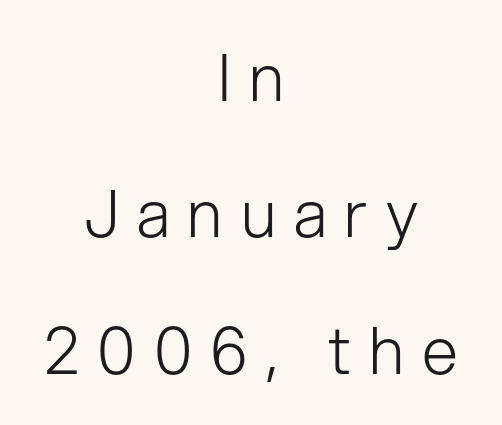
{"serif": "no", "italic": "no", "bold": "no", "weight": "light", "width": "normal", "stroke_contrast": "low", "x_height": "medium", "monospaced": "no", "underline": "no", "align": "center", "line_spacing": "loose", "line_spacing_ratio": 2.1, "letter_spacing": "wide", "letter_spacing_em": 0.28, "glyph_px": 65}
